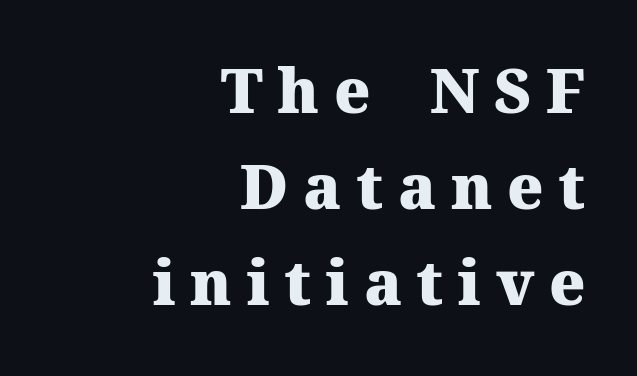
The image shows 61 px heavy serif type, upright; set right-aligned, normal line spacing (1.57x), unusually wide letter spacing (+0.24 em), not underlined; medium stroke contrast and a medium x-height.
